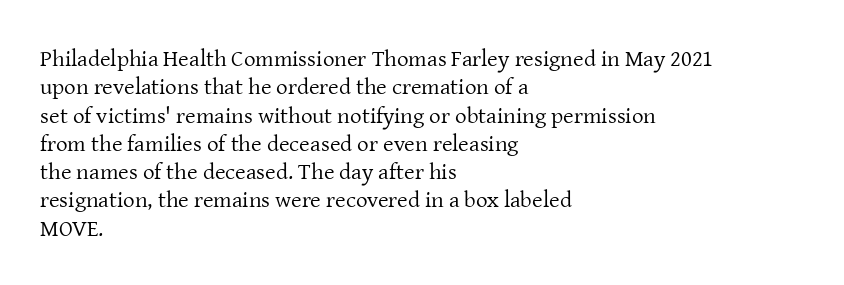
Nobody touched the tracking dial on this one. Visually the block forms a straight wall on the left and a jagged coastline on the right. Posture: upright roman. Beneath every word, the page is bare.
